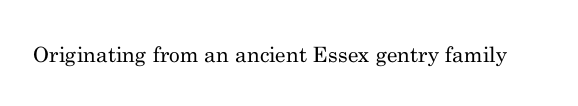
The image shows 21 px text type, upright; set normal letter spacing, not underlined.
